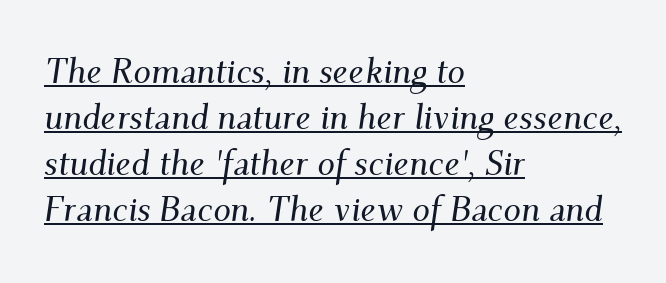
Compared with undecorated copy, this sample adds a rule below the words. Each letter keeps its own natural width here, so spacing adapts to shape. Observe the serifs anchoring each vertical stroke in this sample. Leftover space on each line is placed entirely after the last word.
